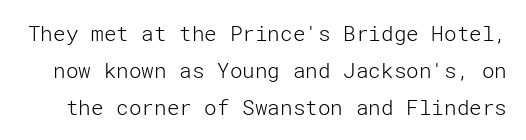
The image shows 21 px text type, upright; set line spacing 1.76x, normal letter spacing, not underlined.
